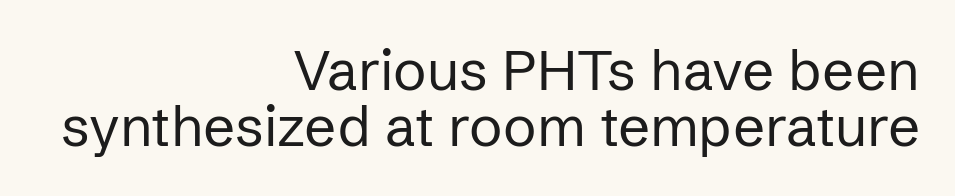
These glyphs show unthickened strokes, regular width or finer. Character widths vary here, with narrow letters taking less room than wide ones. A clean baseline with only descenders dipping below it. Is there much room between lines? No — they nearly touch. The letters stand upright; this is a roman face. The typesetter chose a ragged-left arrangement here.
